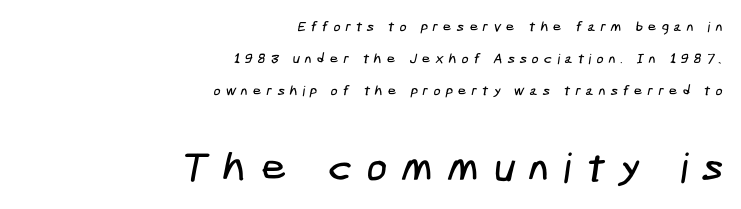
{"serif": "no", "width": "condensed", "stroke_contrast": "low", "x_height": "medium", "underline": "no", "align": "right", "line_spacing": "loose", "line_spacing_ratio": 2.27, "letter_spacing": "wide", "letter_spacing_em": 0.34, "larger_block": "second", "size_ratio": 2.93, "glyph_px": 41}
